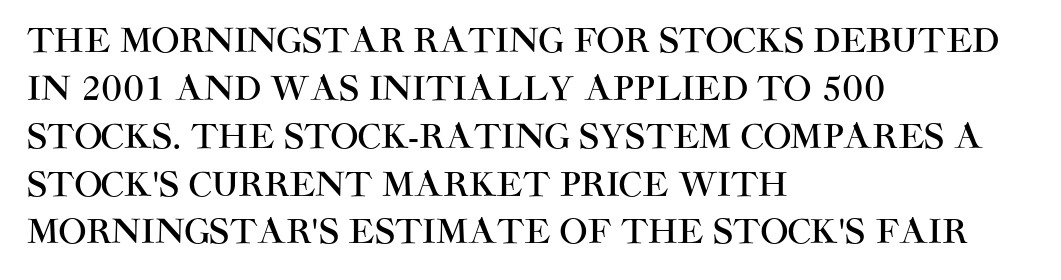
{"serif": "no", "italic": "no", "width": "normal", "stroke_contrast": "high", "x_height": "large", "monospaced": "no", "underline": "no", "align": "left", "line_spacing": "normal", "line_spacing_ratio": 1.45, "letter_spacing": "normal", "letter_spacing_em": 0.0, "glyph_px": 33}
